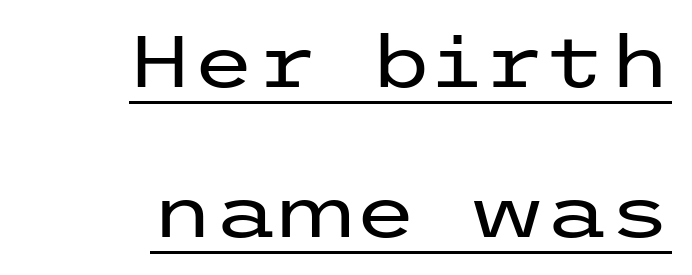
The image shows 72 px regular-weight, wide sans-serif type, upright; set right-aligned, loose line spacing (2.09x), normal letter spacing, underlined; low stroke contrast and a medium x-height.
